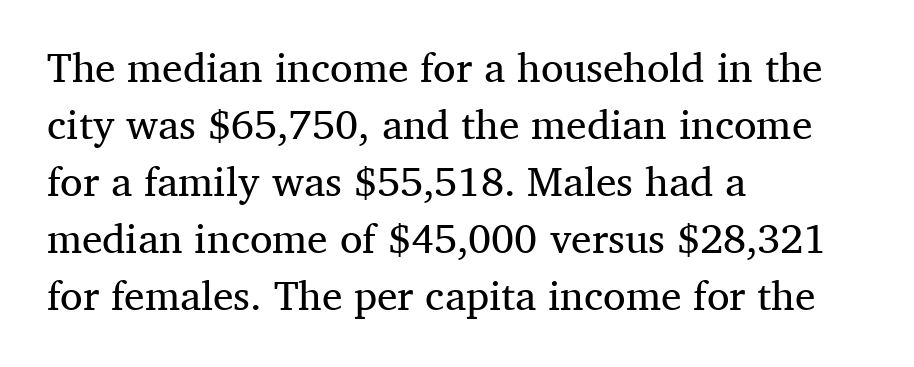
{"serif": "yes", "italic": "no", "bold": "no", "weight": "regular", "width": "normal", "stroke_contrast": "medium", "x_height": "medium", "monospaced": "no", "underline": "no", "align": "left", "line_spacing": "normal", "line_spacing_ratio": 1.39, "letter_spacing": "normal", "letter_spacing_em": 0.0, "glyph_px": 41}
